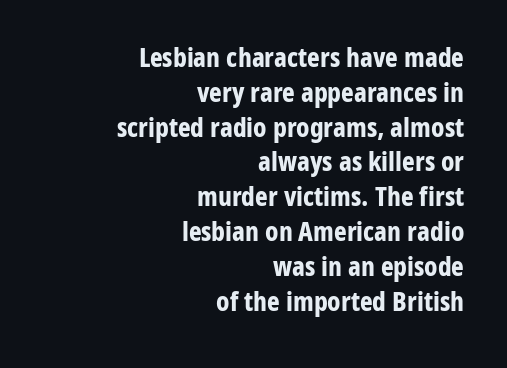
Lines of text with bare space underneath. What weight is shown? A full bold with thick strokes. A typesetter would call this leading conventional body-copy spacing. These lines stack with their right ends in a neat column. Italic: no, the glyphs are upright roman.
